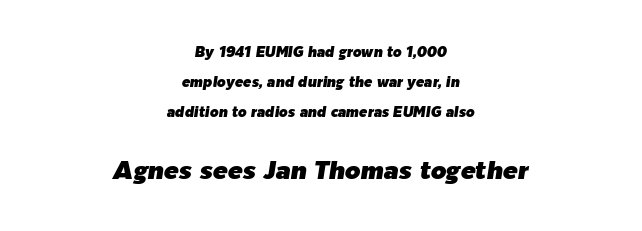
Q: Is the text italic (slanted)? A: Yes, it leans right by about 9 degrees.
Q: Is the text underlined? A: No.
Q: How is the paragraph aligned? A: Centered.
Q: Is the spacing between letters normal or unusually wide? A: Normal.
Q: Is the spacing between lines tight, normal or loose? A: Loose.
Q: Which block of text is set in a larger size, the first (top) or the second (bottom)? A: The second (bottom) one.
